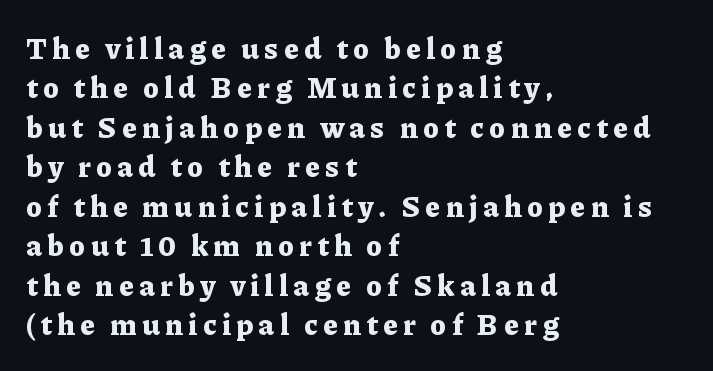
A dark, heavy texture on the line: the type is bold. Each new line begins a customary step beneath the previous one. Decoration check: the copy has no underline. Is there any slant? The stems are plumb. The passage shown is typed in a proportional face where columns would drift.
